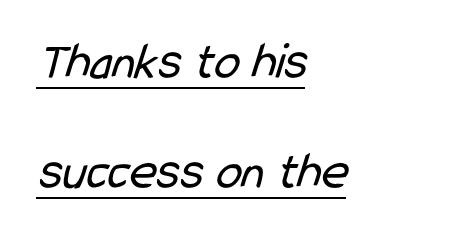
{"serif": "no", "bold": "no", "weight": "regular", "width": "condensed", "stroke_contrast": "low", "x_height": "medium", "monospaced": "no", "underline": "yes", "align": "left", "line_spacing": "loose", "line_spacing_ratio": 2.12, "letter_spacing": "normal", "letter_spacing_em": 0.0, "glyph_px": 52}
